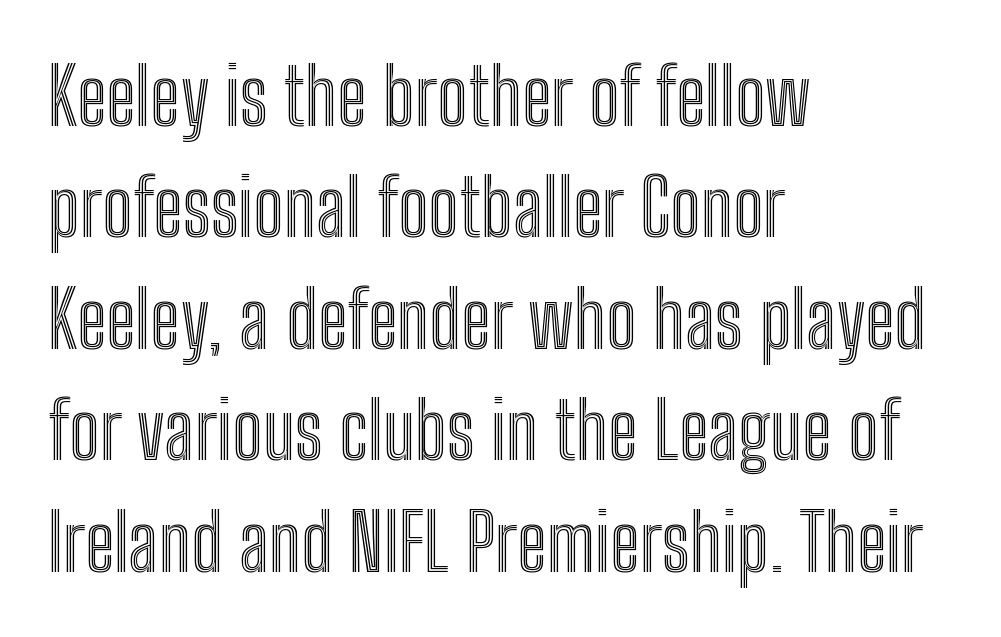
These lines are rendered in a variable-pitch font. In terms of letterspacing, this is plain default setting. The passage is arranged the way most books set body copy — flush left. Leading matches the norm, producing a regular column. No word sits above an underline. Does the lettering tilt? It doesn't — this is upright.
